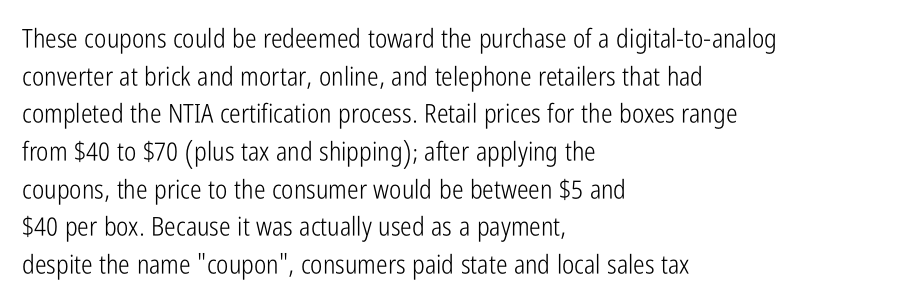
{"italic": "no", "bold": "no", "underline": "no", "align": "left", "line_spacing": "normal", "line_spacing_ratio": 1.45, "letter_spacing": "normal", "letter_spacing_em": 0.0, "glyph_px": 26}
